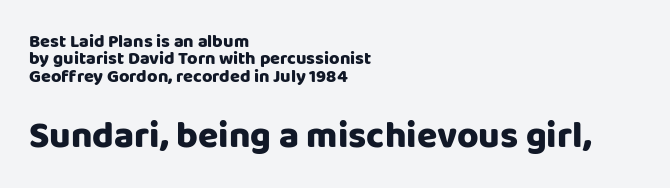
The image shows 37 px sans-serif type, upright; set left-aligned, tight line spacing (0.97x), normal letter spacing, not underlined; the second (bottom) block is 2.06x larger; low stroke contrast and a large x-height.
